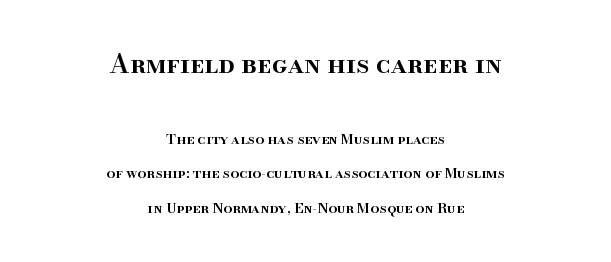
Q: Is the text bold? A: Semi-bold.
Q: Is the text italic (slanted)? A: No, it is upright.
Q: Is the text underlined? A: No.
Q: How is the paragraph aligned? A: Centered.
Q: Is the spacing between letters normal or unusually wide? A: Normal.
Q: Is the spacing between lines tight, normal or loose? A: Loose.
Q: Which block of text is set in a larger size, the first (top) or the second (bottom)? A: The first (top) one.
